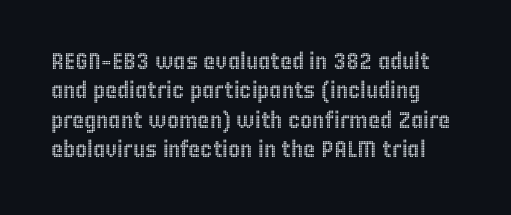
You could call the tracking neutral — neither tight nor loose. The area under the type is left untouched. Every character sits straight up, as roman type does. Leading: standard.
